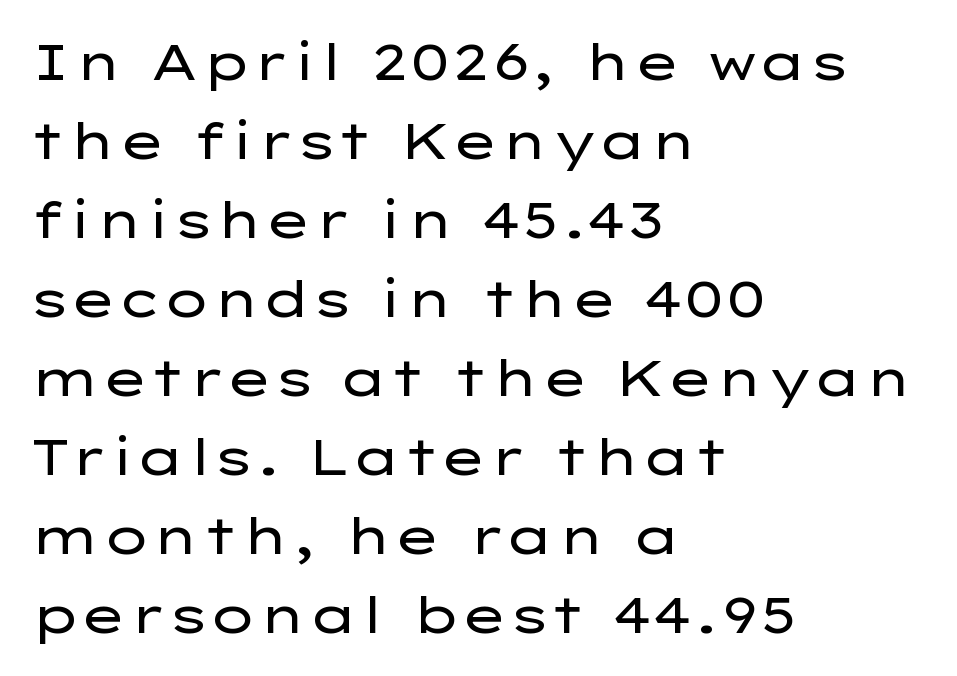
Q: Is the text bold? A: No.
Q: Is the text italic (slanted)? A: No, it is upright.
Q: Is the typeface a serif or a sans-serif typeface? A: Sans-serif.
Q: Is the text underlined? A: No.
Q: How is the paragraph aligned? A: Left-aligned.
Q: Is the spacing between letters normal or unusually wide? A: Normal.
Q: Is the spacing between lines tight, normal or loose? A: Normal.
Q: Width (condensed, normal, or wide)? A: Wide.
Q: Stroke contrast? A: Low.
Q: x-height? A: Medium.
Q: Monospaced? A: No.
